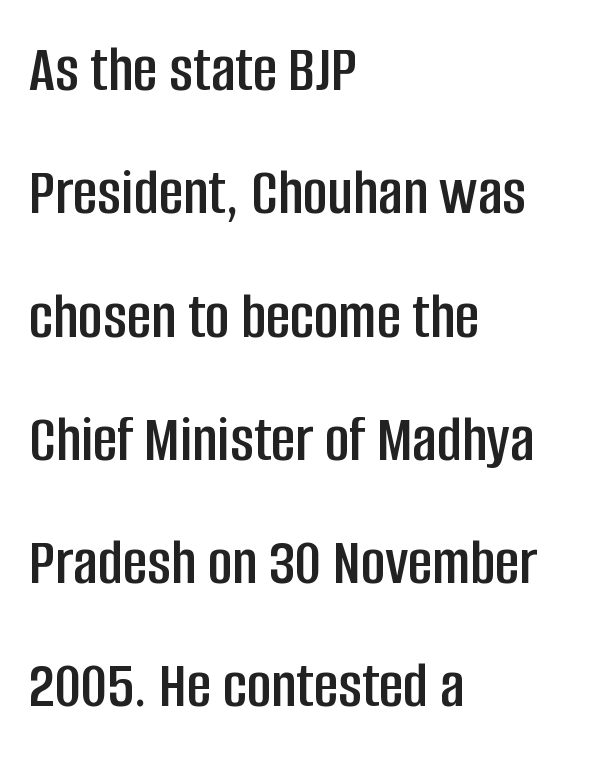
{"serif": "no", "italic": "no", "width": "condensed", "stroke_contrast": "low", "x_height": "large", "monospaced": "no", "underline": "no", "align": "left", "line_spacing_ratio": 1.84, "letter_spacing": "normal", "letter_spacing_em": 0.0, "glyph_px": 67}
